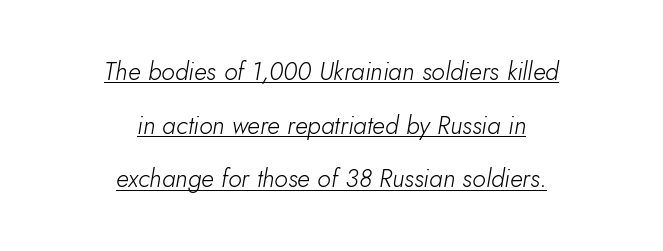
The image shows 25 px text type, italic (leaning right); set centered, loose line spacing (2.15x), normal letter spacing, underlined.
